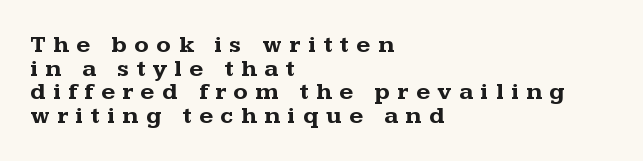
The image shows 24 px bold type, upright; set left-aligned, tight line spacing (0.98x), unusually wide letter spacing (+0.31 em), not underlined.
